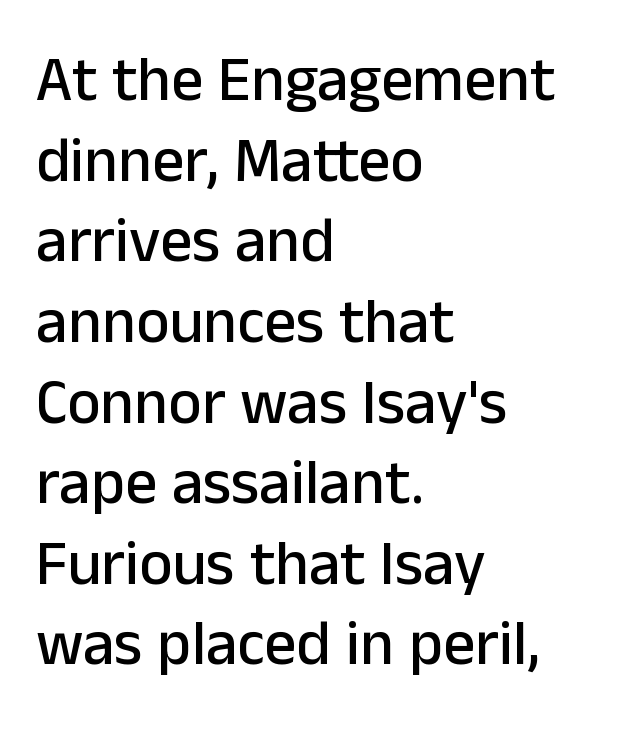
The face used here is proportionally spaced, like ordinary book or web type. These lines are composed in type without serifs. Posture: straight, roman, zero tilt. The lines sit at an ordinary, default distance from one another. This rendering leaves character spacing at its baseline value.
